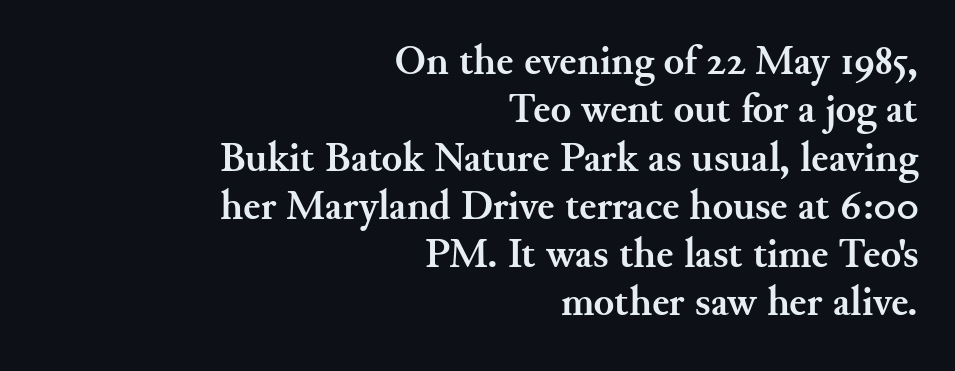
Q: Is the text bold? A: Yes.
Q: Is the text italic (slanted)? A: No, it is upright.
Q: Is the typeface a serif or a sans-serif typeface? A: Serif.
Q: Is the text underlined? A: No.
Q: How is the paragraph aligned? A: Right-aligned.
Q: Is the spacing between letters normal or unusually wide? A: Normal.
Q: Is the spacing between lines tight, normal or loose? A: Tight.
Q: Width (condensed, normal, or wide)? A: Normal.
Q: Stroke contrast? A: Medium.
Q: x-height? A: Small.
Q: Monospaced? A: No.
